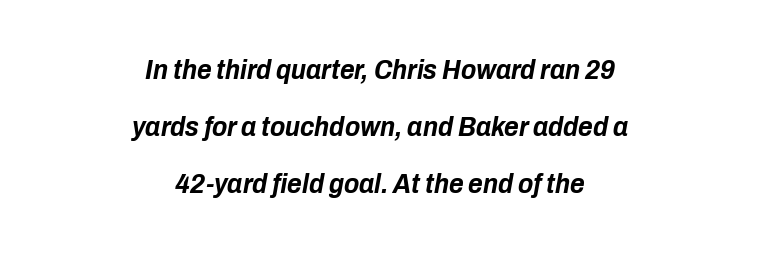
Q: Is the text bold? A: Yes.
Q: Is the text italic (slanted)? A: Yes, it leans right by about 10 degrees.
Q: Is the text underlined? A: No.
Q: How is the paragraph aligned? A: Centered.
Q: Is the spacing between letters normal or unusually wide? A: Normal.
Q: Is the spacing between lines tight, normal or loose? A: Loose.
Q: Width (condensed, normal, or wide)? A: Condensed.
Q: Stroke contrast? A: Low.
Q: x-height? A: Medium.
Q: Monospaced? A: No.
